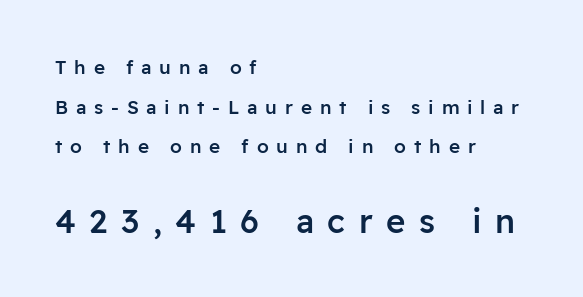
Q: Is the text bold? A: Semi-bold.
Q: Is the text italic (slanted)? A: No, it is upright.
Q: Is the typeface a serif or a sans-serif typeface? A: Sans-serif.
Q: Is the text underlined? A: No.
Q: How is the paragraph aligned? A: Left-aligned.
Q: Is the spacing between letters normal or unusually wide? A: Unusually wide.
Q: Is the spacing between lines tight, normal or loose? A: Loose.
Q: Which block of text is set in a larger size, the first (top) or the second (bottom)? A: The second (bottom) one.
Q: Width (condensed, normal, or wide)? A: Normal.
Q: Stroke contrast? A: Low.
Q: x-height? A: Medium.
Q: Monospaced? A: No.
